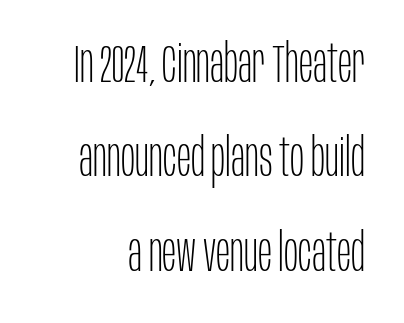
The image shows 53 px thin, condensed sans-serif type, upright; set line spacing 1.78x, normal letter spacing, not underlined; low stroke contrast and a large x-height.
